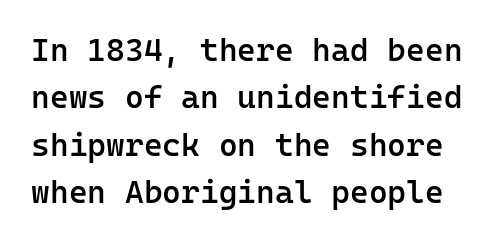
Does the lettering tilt? It doesn't — this is upright. Its strokes are somewhat broadened, the hallmark of semibold type. Students, observe: this is what conventionally led text looks like. What stands out about the letter spacing? Nothing — it is the standard amount. A typesetter would call this monospace, since all characters share one set width.
